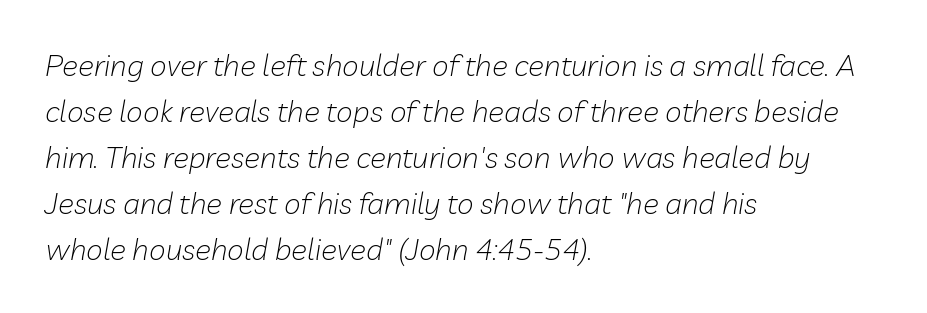
Q: Is the text bold? A: No.
Q: Is the text italic (slanted)? A: Yes, it leans right by about 10 degrees.
Q: Is the text underlined? A: No.
Q: How is the paragraph aligned? A: Left-aligned.
Q: Is the spacing between letters normal or unusually wide? A: Normal.
Q: Is the spacing between lines tight, normal or loose? A: Normal.
Q: Width (condensed, normal, or wide)? A: Normal.
Q: Stroke contrast? A: Low.
Q: x-height? A: Medium.
Q: Monospaced? A: No.
